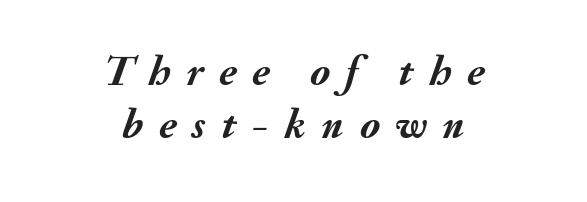
{"italic": "yes", "lean": "right", "slant_degrees": 20, "bold": "yes", "weight": "semibold", "width": "normal", "stroke_contrast": "medium", "x_height": "small", "monospaced": "no", "underline": "no", "align": "center", "line_spacing": "normal", "line_spacing_ratio": 1.26, "letter_spacing": "wide", "letter_spacing_em": 0.38, "glyph_px": 42}
